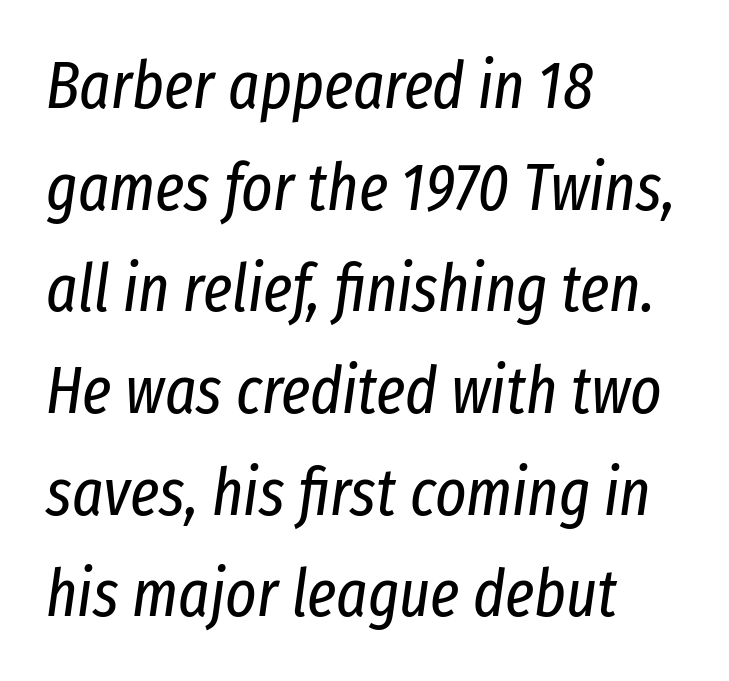
Q: Is the text bold? A: No.
Q: Is the text italic (slanted)? A: Yes, it leans right by about 8 degrees.
Q: Is the text underlined? A: No.
Q: How is the paragraph aligned? A: Left-aligned.
Q: Is the spacing between letters normal or unusually wide? A: Normal.
Q: Is the spacing between lines tight, normal or loose? A: Normal.
Q: Width (condensed, normal, or wide)? A: Condensed.
Q: Stroke contrast? A: Low.
Q: x-height? A: Medium.
Q: Monospaced? A: No.
